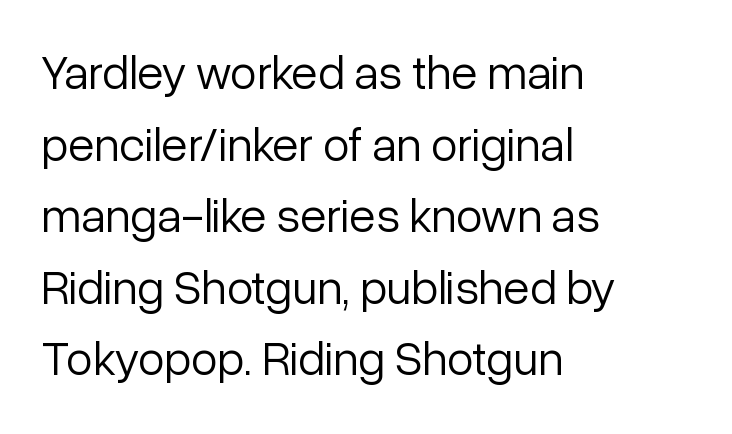
{"serif": "no", "italic": "no", "bold": "no", "weight": "light", "width": "normal", "stroke_contrast": "low", "x_height": "medium", "monospaced": "no", "underline": "no", "align": "left", "line_spacing": "normal", "line_spacing_ratio": 1.49, "letter_spacing": "normal", "letter_spacing_em": 0.0, "glyph_px": 48}
